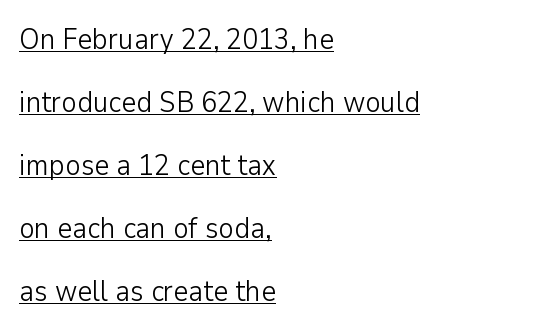
The image shows 29 px light sans-serif type, upright; set left-aligned, loose line spacing (2.17x), normal letter spacing, underlined; low stroke contrast and a medium x-height.
